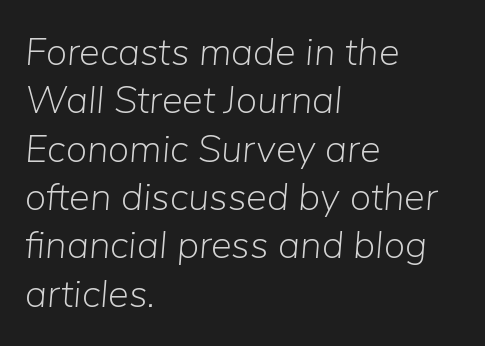
Q: Is the text bold? A: No.
Q: Is the text italic (slanted)? A: Yes, it leans right by about 5 degrees.
Q: Is the text underlined? A: No.
Q: How is the paragraph aligned? A: Left-aligned.
Q: Is the spacing between letters normal or unusually wide? A: Normal.
Q: Width (condensed, normal, or wide)? A: Normal.
Q: Stroke contrast? A: Low.
Q: x-height? A: Medium.
Q: Monospaced? A: No.
